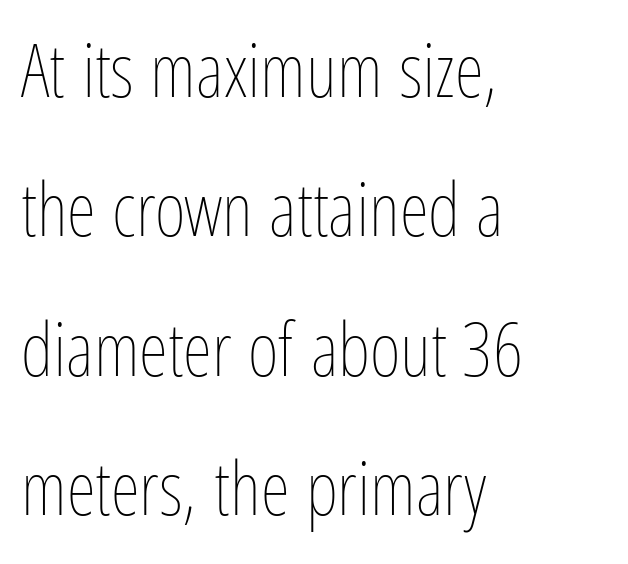
Q: Is the text bold? A: No.
Q: Is the text italic (slanted)? A: No, it is upright.
Q: Is the text underlined? A: No.
Q: How is the paragraph aligned? A: Left-aligned.
Q: Is the spacing between letters normal or unusually wide? A: Normal.
Q: Width (condensed, normal, or wide)? A: Condensed.
Q: Stroke contrast? A: Low.
Q: x-height? A: Medium.
Q: Monospaced? A: No.
